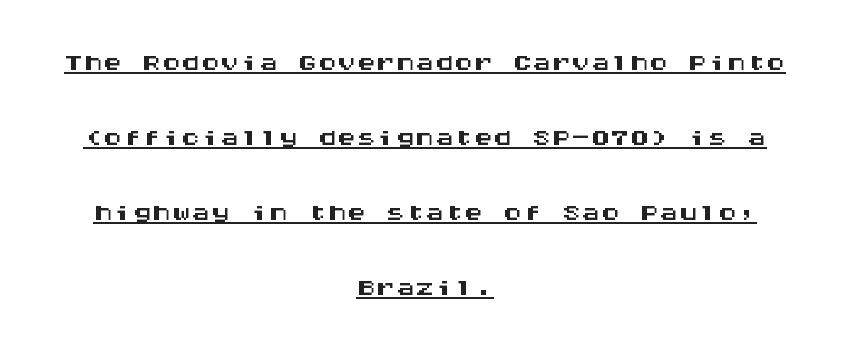
The image shows 39 px wide sans-serif type, upright, monospaced; set centered, loose line spacing (1.92x), normal letter spacing, underlined; medium stroke contrast and a large x-height.
